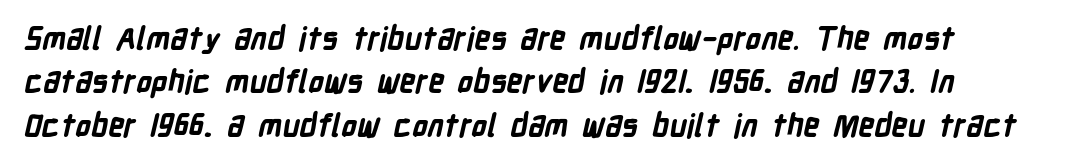
{"serif": "no", "bold": "yes", "weight": "bold", "width": "condensed", "stroke_contrast": "low", "x_height": "medium", "monospaced": "no", "underline": "no", "align": "left", "line_spacing": "normal", "line_spacing_ratio": 1.4, "letter_spacing": "normal", "letter_spacing_em": 0.0, "glyph_px": 31}
